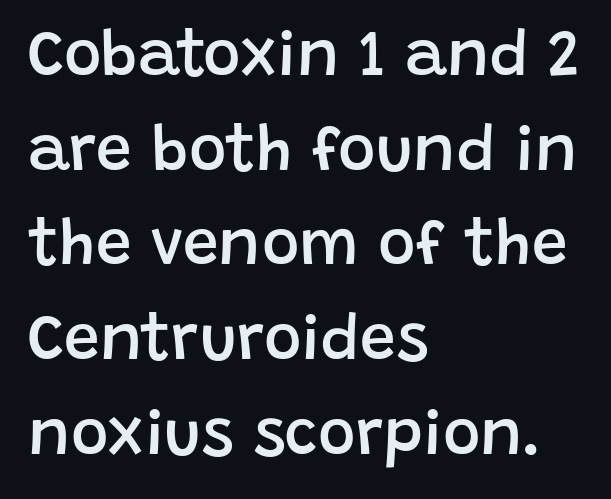
The image shows 64 px semibold sans-serif type, upright; set left-aligned, normal line spacing (1.48x), normal letter spacing, not underlined; low stroke contrast and a large x-height.
